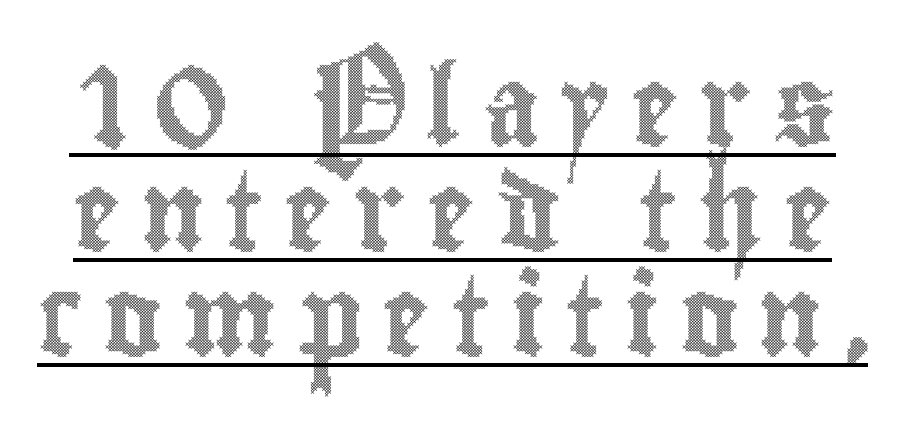
{"italic": "no", "width": "condensed", "x_height": "small", "monospaced": "no", "underline": "yes", "line_spacing": "normal", "line_spacing_ratio": 1.33, "letter_spacing": "wide", "letter_spacing_em": 0.26, "glyph_px": 79}
